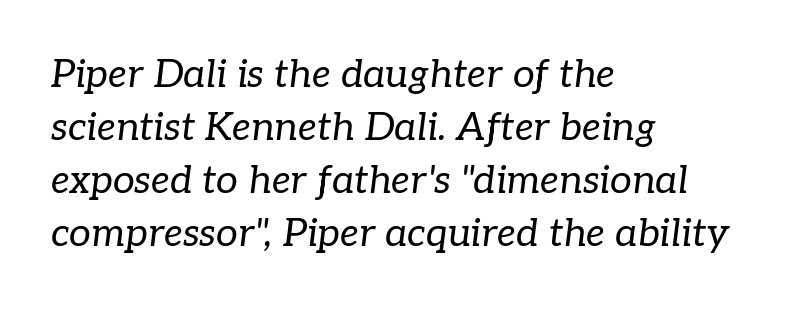
The image shows 39 px regular-weight serif type, italic (leaning right); set left-aligned, normal line spacing (1.36x), normal letter spacing, not underlined; low stroke contrast and a medium x-height.
